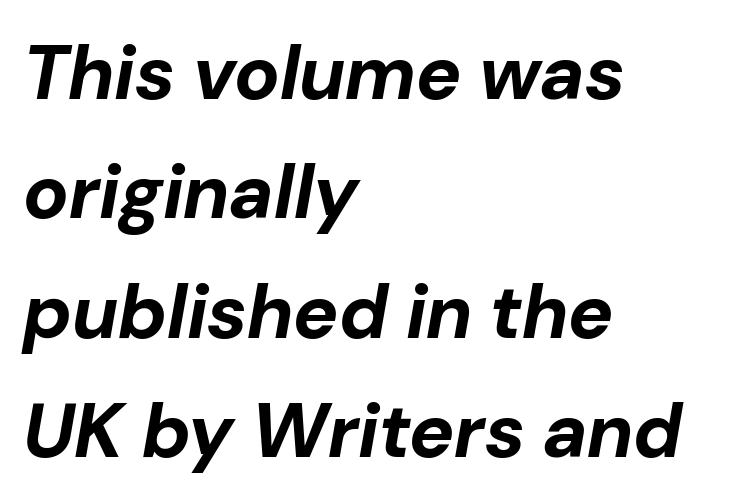
Successive baselines arrive at the customary interval. The letters sit at their default tracking, neither squeezed nor spread. Quick note: underline off. The passage shown leans; its letterforms are oblique. The text block is weighted toward the left margin, trailing off unevenly rightward.
